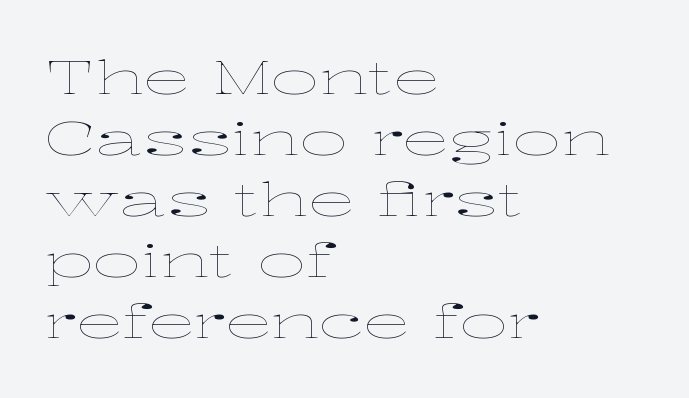
Proportional: the letters do not fall into vertical columns. The designer left line spacing at the default. The string is rendered with underlining switched off. Tracking value appears to be zero — textbook default spacing. Posture: vertical.
